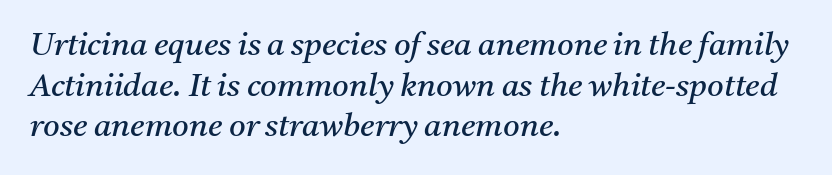
Q: Is the text bold? A: No.
Q: Is the text italic (slanted)? A: Yes, it leans right by about 11 degrees.
Q: Is the typeface a serif or a sans-serif typeface? A: Serif.
Q: Is the text underlined? A: No.
Q: How is the paragraph aligned? A: Left-aligned.
Q: Is the spacing between letters normal or unusually wide? A: Normal.
Q: Is the spacing between lines tight, normal or loose? A: Normal.
Q: Width (condensed, normal, or wide)? A: Normal.
Q: Stroke contrast? A: Medium.
Q: x-height? A: Medium.
Q: Monospaced? A: No.
